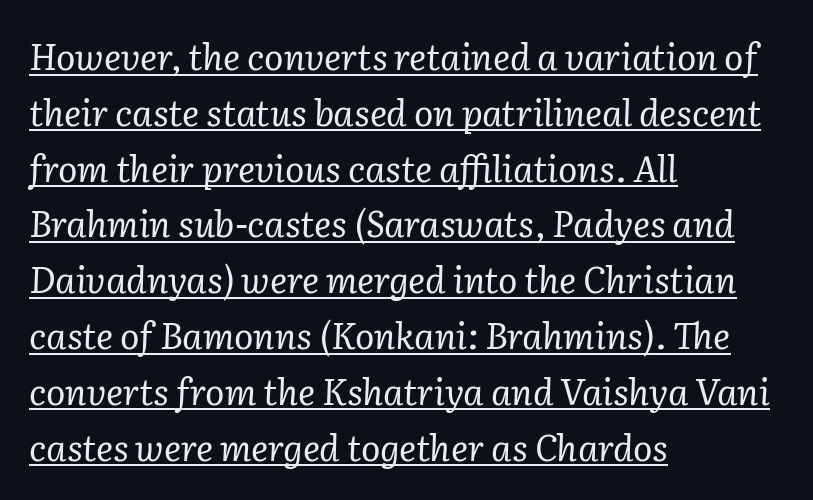
Is the stroke heavy? The answer is a plain regular-or-lighter. Reading down the column, the eye jumps a familiar distance to each next line. This is serif lettering, the kind often seen in printed books. Visually the block forms a straight wall on the left and a jagged coastline on the right.
